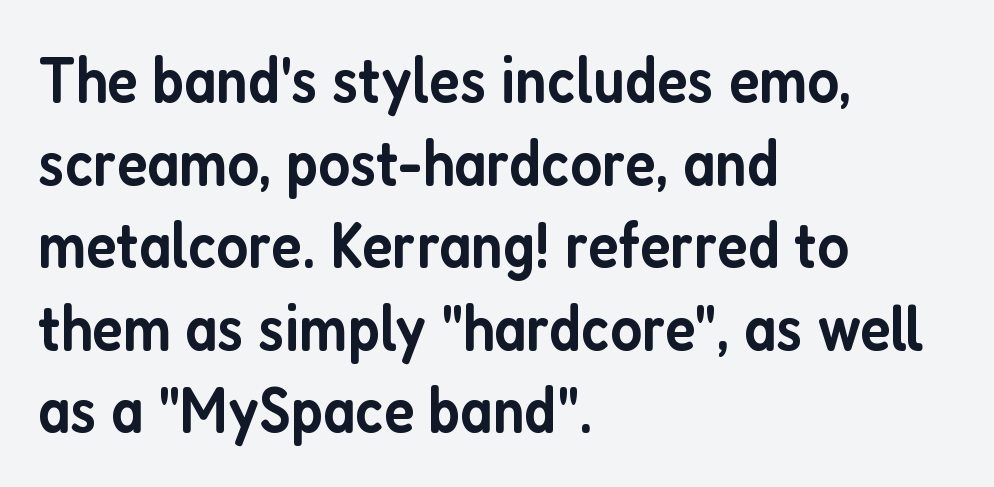
The image shows 65 px semibold, condensed sans-serif type, upright; set left-aligned, normal line spacing (1.27x), normal letter spacing, not underlined; low stroke contrast and a medium x-height.
